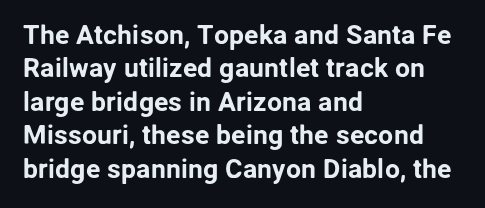
Q: Is the text italic (slanted)? A: No, it is upright.
Q: Is the text underlined? A: No.
Q: How is the paragraph aligned? A: Left-aligned.
Q: Is the spacing between letters normal or unusually wide? A: Normal.
